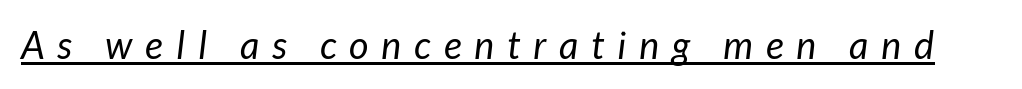
{"italic": "yes", "lean": "right", "slant_degrees": 7, "bold": "no", "weight": "regular", "width": "normal", "stroke_contrast": "low", "x_height": "medium", "monospaced": "no", "underline": "yes", "letter_spacing": "wide", "letter_spacing_em": 0.34, "glyph_px": 38}
